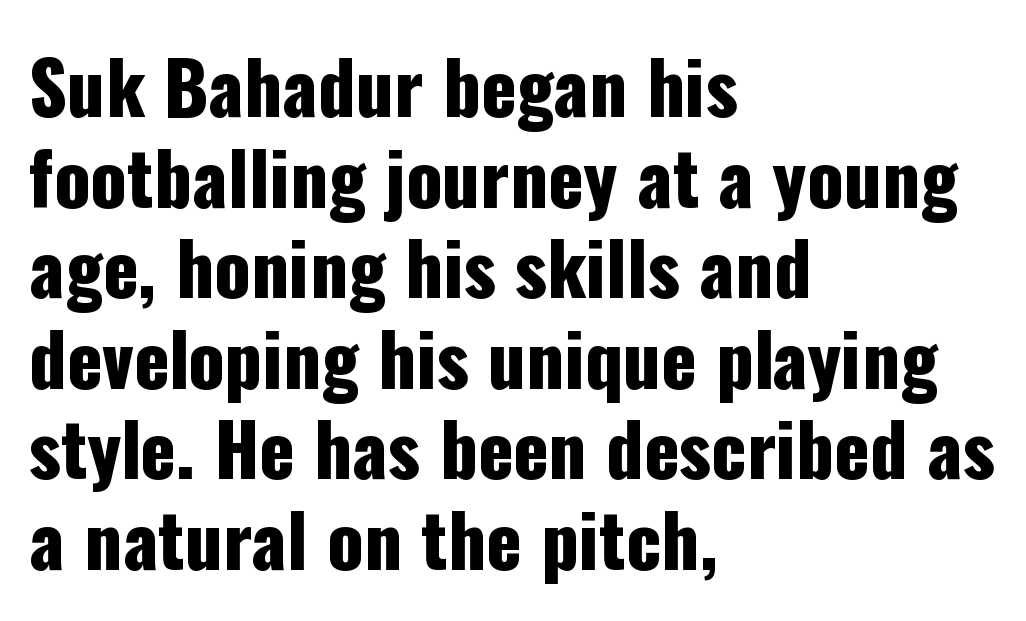
{"serif": "no", "italic": "no", "width": "condensed", "stroke_contrast": "low", "x_height": "medium", "monospaced": "no", "underline": "no", "align": "left", "line_spacing_ratio": 1.24, "letter_spacing": "normal", "letter_spacing_em": 0.0, "glyph_px": 73}
